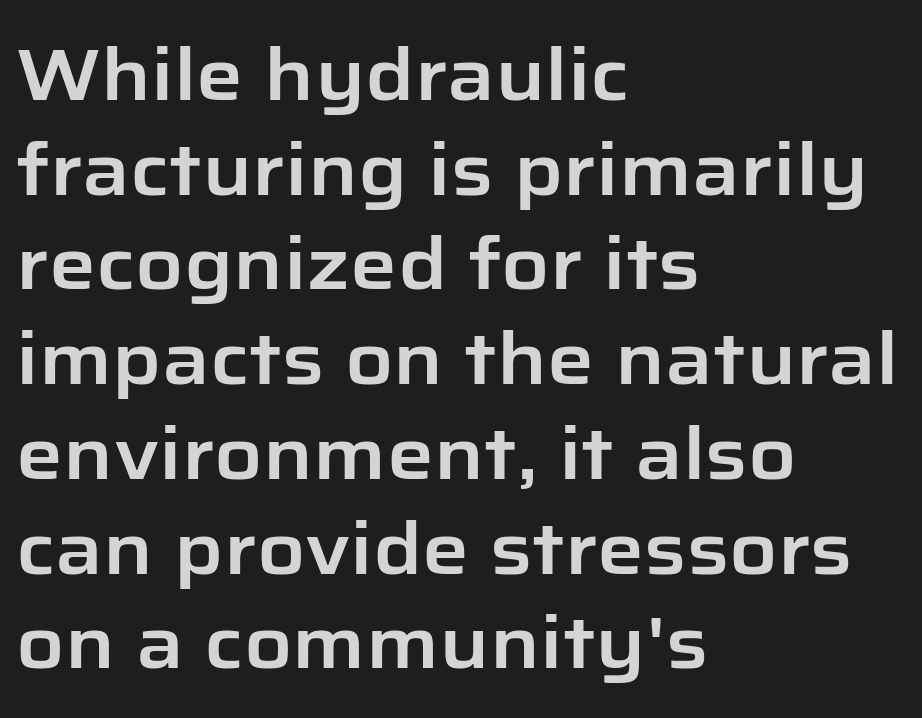
Q: Is the text italic (slanted)? A: No, it is upright.
Q: Is the typeface a serif or a sans-serif typeface? A: Sans-serif.
Q: Is the text underlined? A: No.
Q: How is the paragraph aligned? A: Left-aligned.
Q: Is the spacing between letters normal or unusually wide? A: Normal.
Q: Is the spacing between lines tight, normal or loose? A: Normal.
Q: Width (condensed, normal, or wide)? A: Normal.
Q: Stroke contrast? A: Low.
Q: x-height? A: Medium.
Q: Monospaced? A: No.
